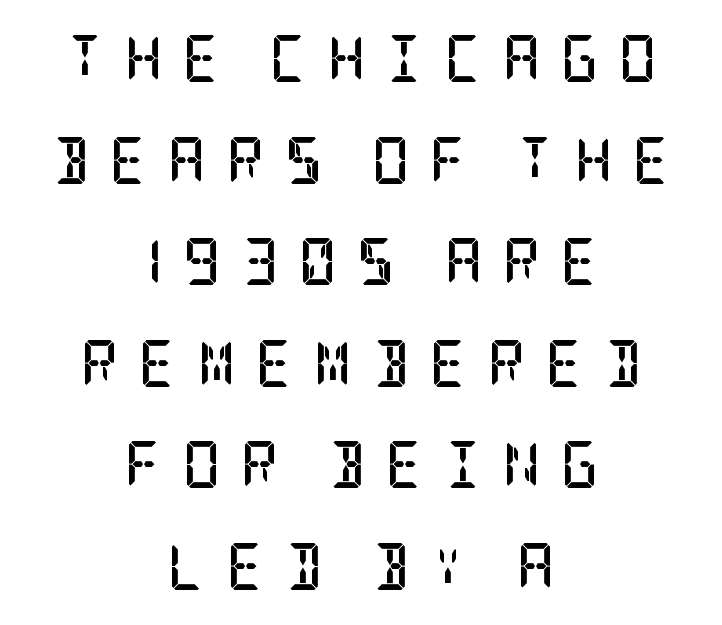
{"serif": "yes", "italic": "no", "bold": "yes", "weight": "semibold", "width": "condensed", "stroke_contrast": "low", "x_height": "large", "underline": "no", "align": "center", "line_spacing": "loose", "line_spacing_ratio": 2.16, "letter_spacing": "wide", "letter_spacing_em": 0.42, "glyph_px": 47}
